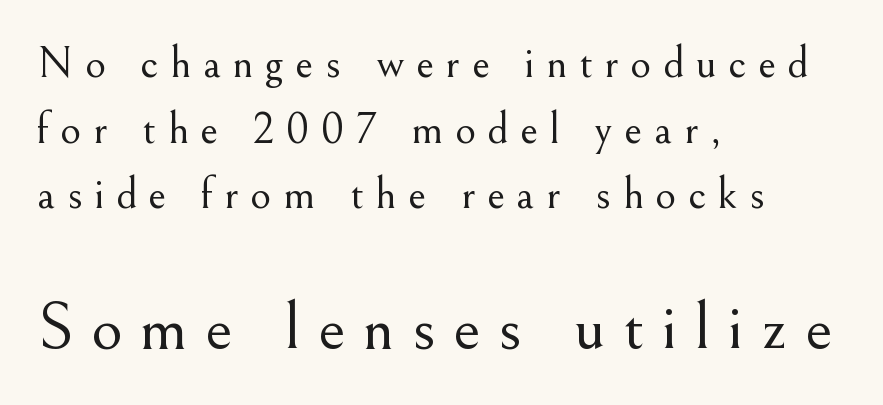
Leading matches the norm, producing a regular column. Nothing heavy about these letters — not bold at all. Observe the serifs anchoring each vertical stroke in this sample. Type without underlining. These lines are set flush left with a ragged right edge. In this sample the second text group is rendered at the bigger scale.
